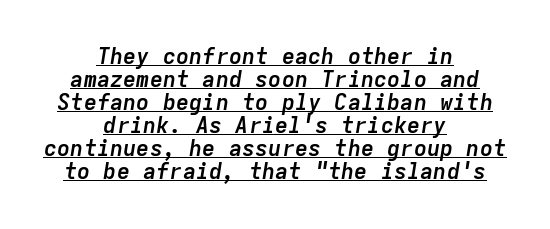
The image shows 22 px bold type, italic (leaning right); set centered, tight line spacing (1.05x), normal letter spacing, underlined.
